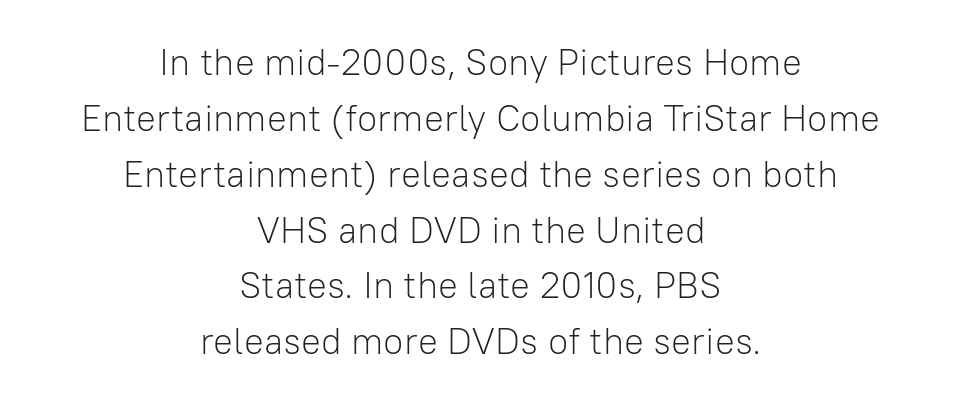
{"serif": "no", "italic": "no", "bold": "no", "weight": "light", "width": "normal", "stroke_contrast": "low", "x_height": "medium", "monospaced": "no", "underline": "no", "align": "center", "line_spacing": "normal", "line_spacing_ratio": 1.51, "letter_spacing": "normal", "letter_spacing_em": 0.0, "glyph_px": 37}
